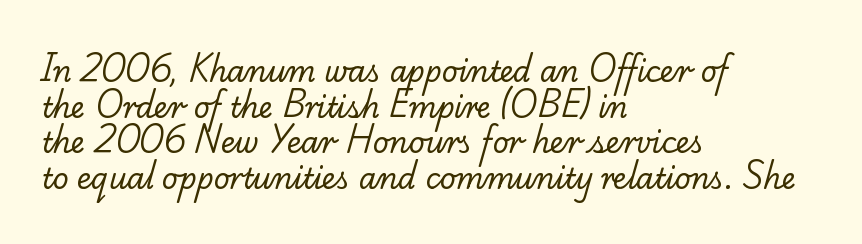
These lines are rendered in a variable-pitch font. Lines of text with bare space underneath. The rendering uses a moderate line-height, typical for paragraphs. The rag falls on the right side of this text block.
